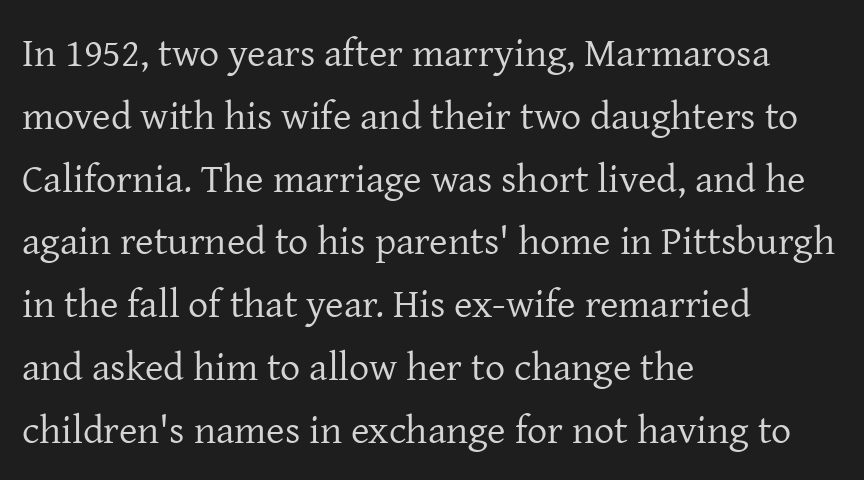
The image shows 40 px regular-weight serif type, upright; set left-aligned, normal line spacing (1.57x), normal letter spacing, not underlined; low stroke contrast and a medium x-height.
